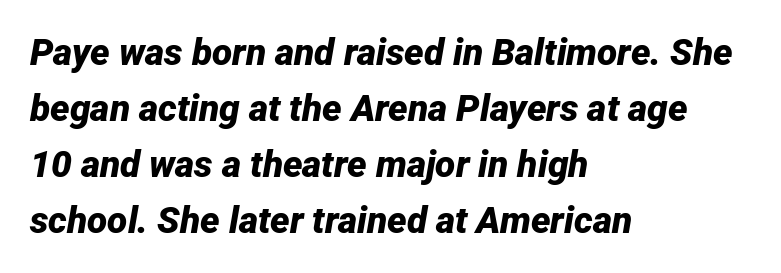
Q: Is the text bold? A: Yes.
Q: Is the text italic (slanted)? A: Yes, it leans right by about 12 degrees.
Q: Is the text underlined? A: No.
Q: How is the paragraph aligned? A: Left-aligned.
Q: Is the spacing between letters normal or unusually wide? A: Normal.
Q: Is the spacing between lines tight, normal or loose? A: Normal.
Q: Width (condensed, normal, or wide)? A: Normal.
Q: Stroke contrast? A: Low.
Q: x-height? A: Medium.
Q: Monospaced? A: No.
